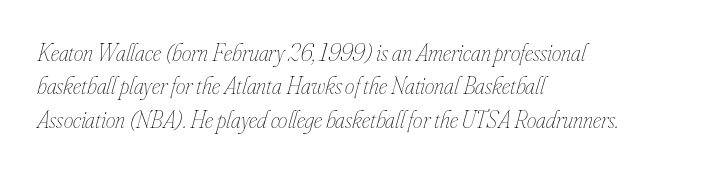
A bare baseline throughout the passage. Leading: standard. Posture: slanted. Caption: multi-line text, flush left, ragged right.
